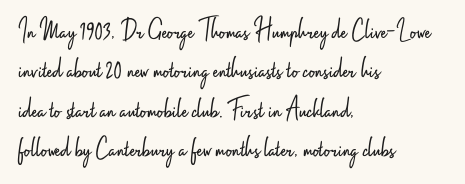
Q: Is the text bold? A: No.
Q: Is the text italic (slanted)? A: Yes.
Q: Is the typeface a serif or a sans-serif typeface? A: Sans-serif.
Q: Is the text underlined? A: No.
Q: How is the paragraph aligned? A: Left-aligned.
Q: Is the spacing between letters normal or unusually wide? A: Normal.
Q: Is the spacing between lines tight, normal or loose? A: Normal.
Q: Width (condensed, normal, or wide)? A: Condensed.
Q: Stroke contrast? A: Low.
Q: x-height? A: Small.
Q: Monospaced? A: No.
